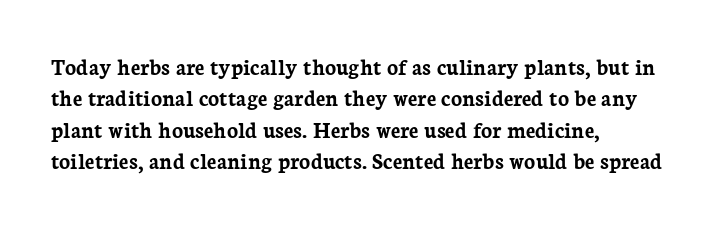
Q: Is the text bold? A: Yes.
Q: Is the text italic (slanted)? A: No, it is upright.
Q: Is the text underlined? A: No.
Q: How is the paragraph aligned? A: Left-aligned.
Q: Is the spacing between letters normal or unusually wide? A: Normal.
Q: Is the spacing between lines tight, normal or loose? A: Normal.
